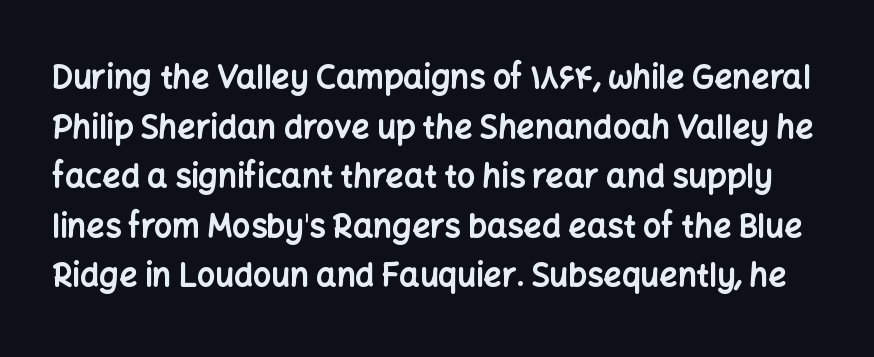
{"serif": "no", "italic": "no", "bold": "yes", "weight": "bold", "width": "normal", "stroke_contrast": "low", "x_height": "medium", "monospaced": "no", "underline": "no", "line_spacing": "normal", "line_spacing_ratio": 1.55, "letter_spacing": "normal", "letter_spacing_em": 0.0, "glyph_px": 32}
